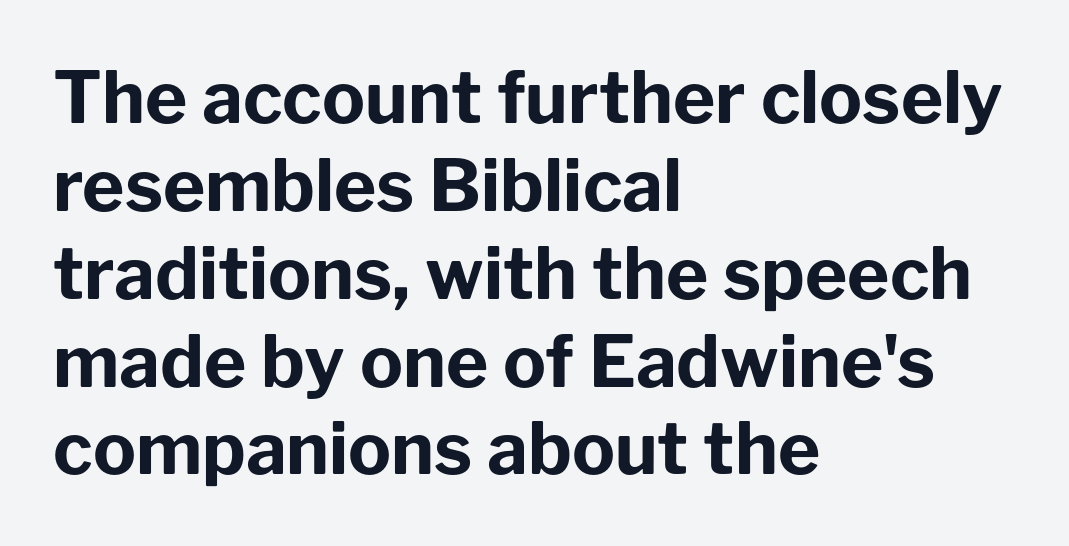
Lines of text with bare space underneath. You can tell from the bare stems that sans-serif type was used. Letter spacing: default. Each letter keeps its own natural width here, so spacing adapts to shape. A student would call this left alignment; a typographer would say flush left, rag right.
